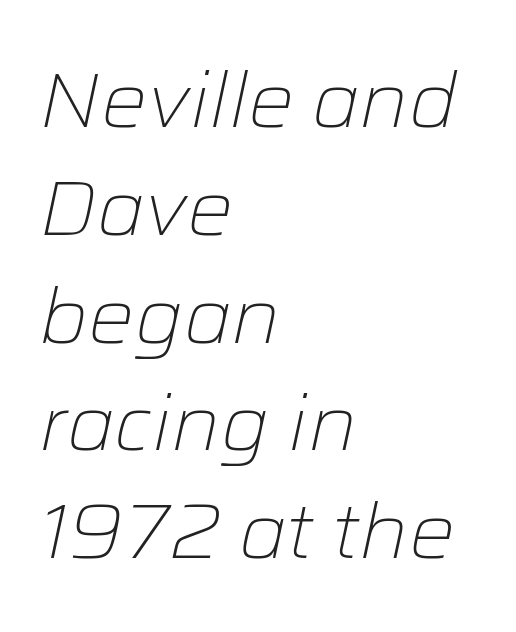
The image shows 77 px light type, italic (leaning right); set left-aligned, normal line spacing (1.4x), normal letter spacing, not underlined; low stroke contrast and a medium x-height.
